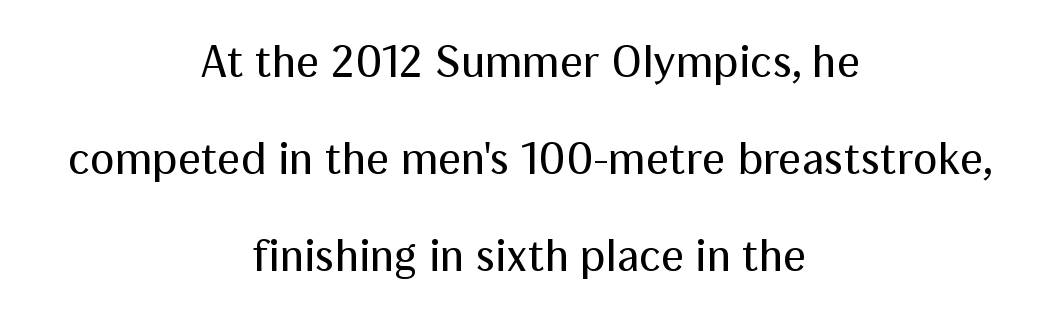
Q: Is the text bold? A: No.
Q: Is the text italic (slanted)? A: No, it is upright.
Q: Is the typeface a serif or a sans-serif typeface? A: Sans-serif.
Q: Is the text underlined? A: No.
Q: How is the paragraph aligned? A: Centered.
Q: Is the spacing between letters normal or unusually wide? A: Normal.
Q: Is the spacing between lines tight, normal or loose? A: Loose.
Q: Width (condensed, normal, or wide)? A: Normal.
Q: Stroke contrast? A: Medium.
Q: x-height? A: Medium.
Q: Monospaced? A: No.
